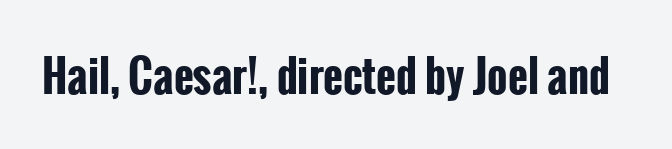
The strokes are fattened all the way to bold. Beneath every word, the page is bare. Between one letter and the next there's only the usual sliver of space. These lines are composed in type without serifs.
